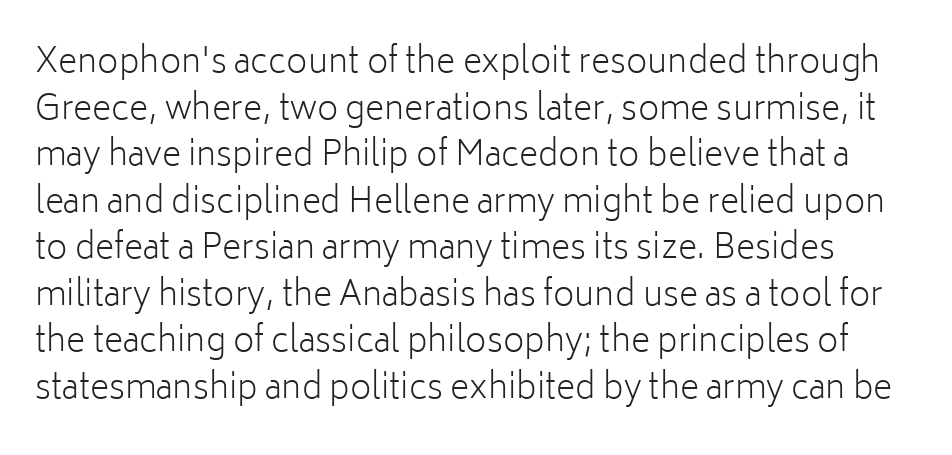
{"serif": "no", "italic": "no", "bold": "no", "weight": "light", "width": "normal", "stroke_contrast": "low", "x_height": "medium", "monospaced": "no", "underline": "no", "line_spacing": "normal", "line_spacing_ratio": 1.41, "letter_spacing": "normal", "letter_spacing_em": 0.0, "glyph_px": 33}
